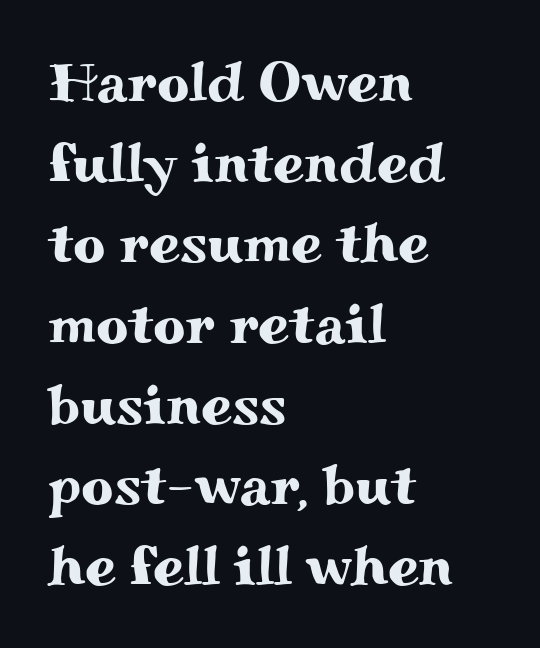
This sample uses plain, unmodified letter spacing. When letters stand straight like this, we call the style roman or upright. Do the characters align in a grid? No, the font is proportional. The characters display serif detailing at their extremities. Leftover space on each line is placed entirely after the last word. Interline gaps are of average width in this sample.
